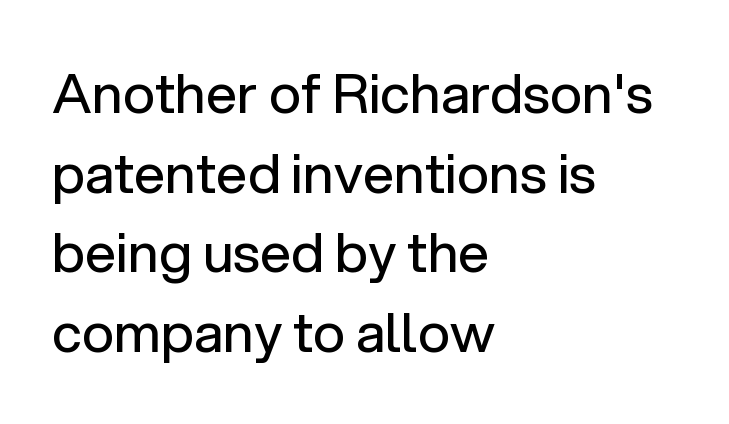
Q: Is the text bold? A: No.
Q: Is the text italic (slanted)? A: No, it is upright.
Q: Is the typeface a serif or a sans-serif typeface? A: Sans-serif.
Q: Is the text underlined? A: No.
Q: How is the paragraph aligned? A: Left-aligned.
Q: Is the spacing between letters normal or unusually wide? A: Normal.
Q: Is the spacing between lines tight, normal or loose? A: Normal.
Q: Width (condensed, normal, or wide)? A: Normal.
Q: Stroke contrast? A: Low.
Q: x-height? A: Medium.
Q: Monospaced? A: No.
